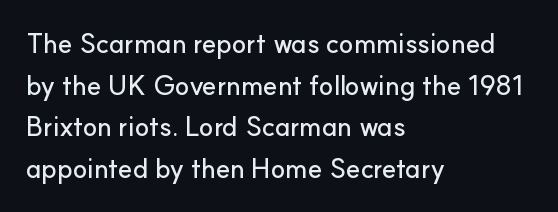
Q: Is the text italic (slanted)? A: No, it is upright.
Q: Is the text underlined? A: No.
Q: How is the paragraph aligned? A: Left-aligned.
Q: Is the spacing between letters normal or unusually wide? A: Normal.
Q: Is the spacing between lines tight, normal or loose? A: Normal.
